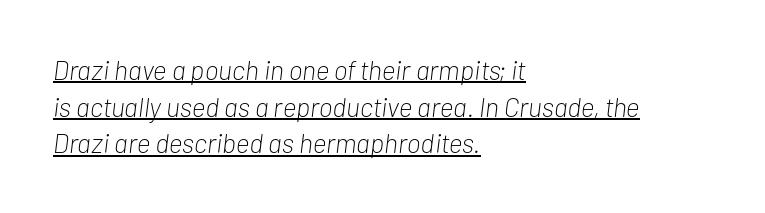
Q: Is the text bold? A: No.
Q: Is the text italic (slanted)? A: Yes, it leans right by about 7 degrees.
Q: Is the text underlined? A: Yes.
Q: How is the paragraph aligned? A: Left-aligned.
Q: Is the spacing between letters normal or unusually wide? A: Normal.
Q: Is the spacing between lines tight, normal or loose? A: Normal.
